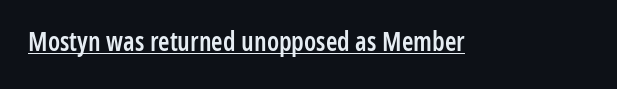
{"italic": "no", "bold": "semi", "underline": "yes", "letter_spacing": "normal", "letter_spacing_em": 0.0, "glyph_px": 26}
